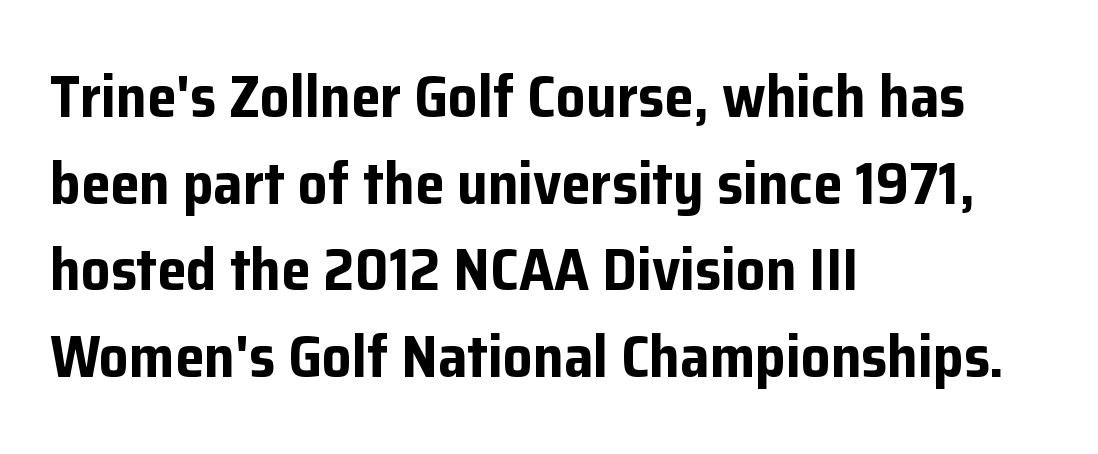
A classic flush-left, rag-right setting is used for this passage. The face used here is proportionally spaced, like ordinary book or web type. Every letter is thick-stroked: bold, no question. Letterform terminals end flat and unadorned throughout the passage. Notice how the stems are strictly vertical — no italics here.
